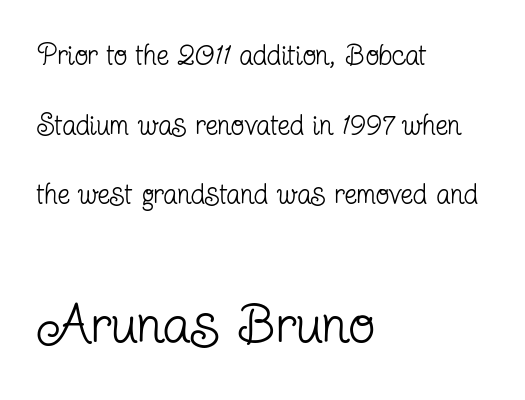
The image shows 55 px regular-weight, condensed serif type, upright; set left-aligned, loose line spacing (2.49x), normal letter spacing, not underlined; the second (bottom) block is 1.96x larger; low stroke contrast and a medium x-height.
